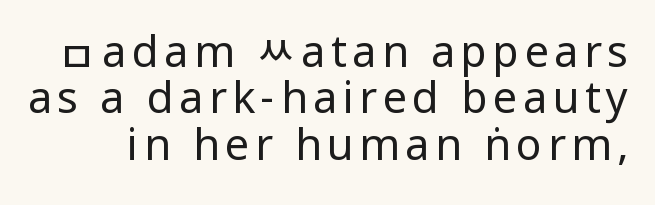
Italic? Not at all — the glyphs are vertical. The designer went with a sans here, leaving each stem footless. Check under the words: just untouched page. Letters have the restrained weight of plain body copy at most.
